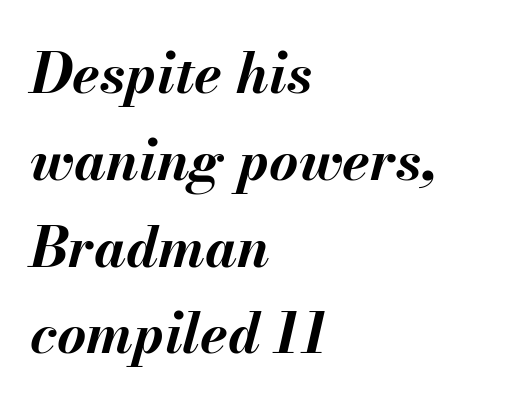
The image shows 56 px bold type, italic (leaning right); set left-aligned, normal line spacing (1.55x), normal letter spacing, not underlined; medium stroke contrast and a small x-height.
